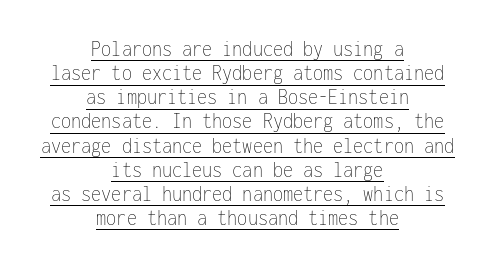
{"italic": "no", "bold": "no", "underline": "yes", "align": "center", "line_spacing": "tight", "line_spacing_ratio": 1.05, "letter_spacing": "normal", "letter_spacing_em": 0.0, "glyph_px": 23}
